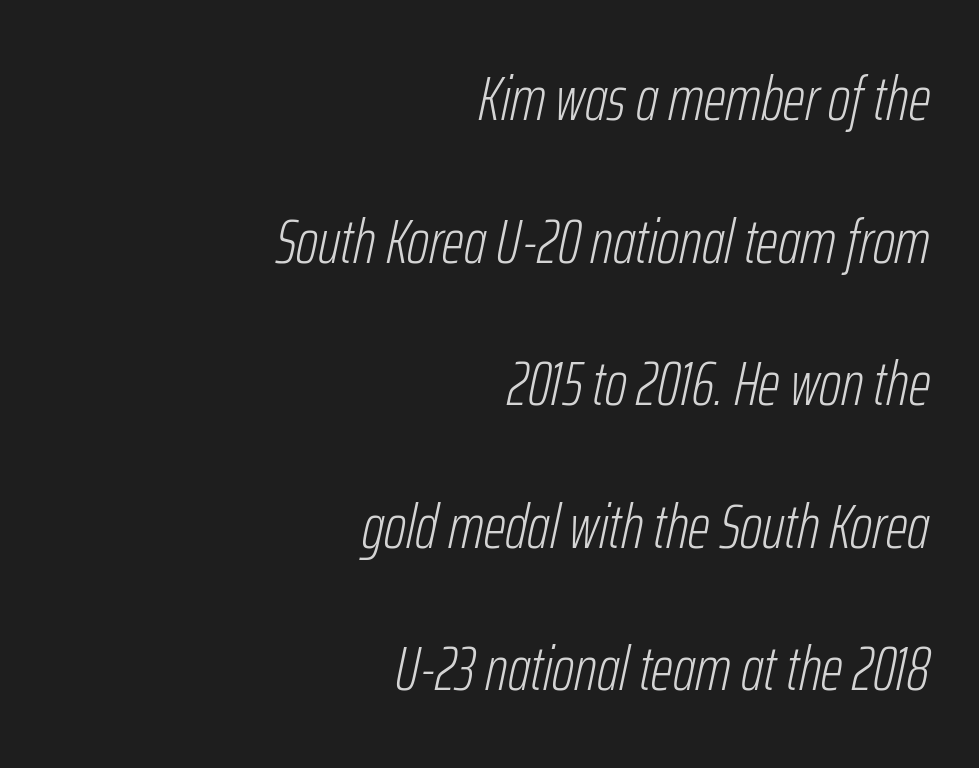
Each stroke keeps to a modest, everyday thickness or less. The setting favours the right margin, as signatures and pull-quotes sometimes do. Widely set lines give the paragraph a tall, airy silhouette. These lines keep a tight, regular rhythm from letter to letter. Do the characters align in a grid? No, the font is proportional.
